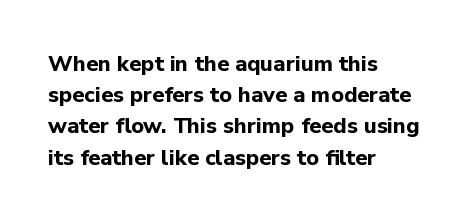
Q: Is the text bold? A: Yes.
Q: Is the text italic (slanted)? A: No, it is upright.
Q: Is the text underlined? A: No.
Q: How is the paragraph aligned? A: Left-aligned.
Q: Is the spacing between letters normal or unusually wide? A: Normal.
Q: Is the spacing between lines tight, normal or loose? A: Normal.
